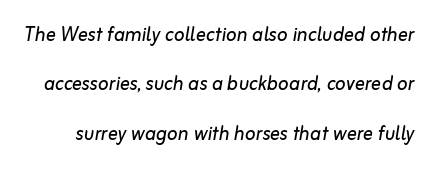
Q: Is the text bold? A: No.
Q: Is the text italic (slanted)? A: Yes, it leans right by about 10 degrees.
Q: Is the text underlined? A: No.
Q: Is the spacing between letters normal or unusually wide? A: Normal.
Q: Is the spacing between lines tight, normal or loose? A: Loose.
